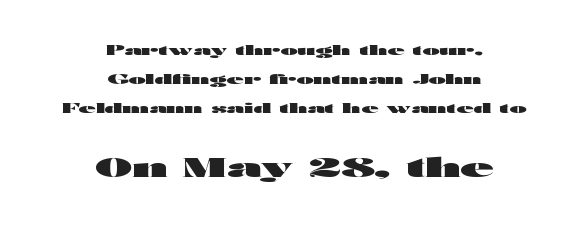
Notice how the passage keeps no hard edge, just a central spine. A typesetter would call this zero additional tracking. If you drew a line through each stem, it would be perfectly vertical. The passage shown begins with its smaller block and ends with its larger one. The characters look thick and weighty, a clear bold.
